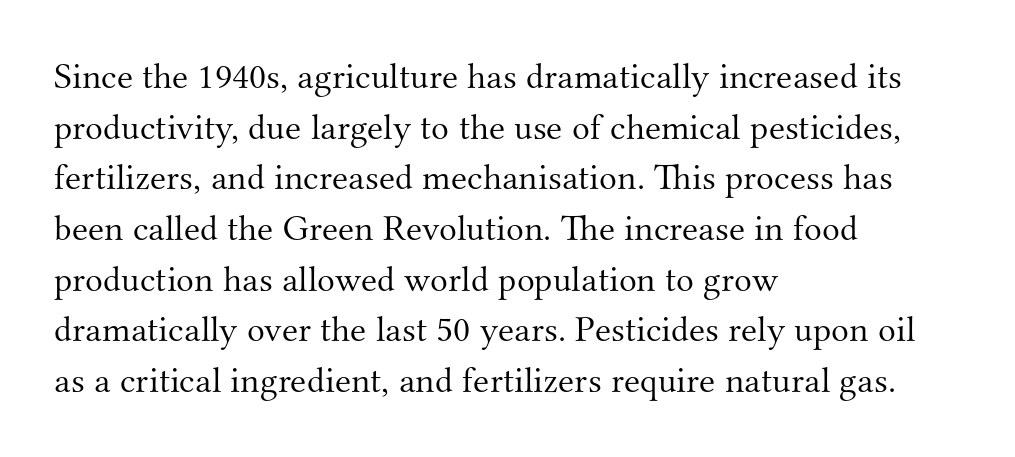
{"serif": "yes", "italic": "no", "bold": "no", "weight": "light", "width": "normal", "stroke_contrast": "medium", "x_height": "small", "monospaced": "no", "underline": "no", "align": "left", "line_spacing": "normal", "line_spacing_ratio": 1.37, "letter_spacing": "normal", "letter_spacing_em": 0.0, "glyph_px": 37}
